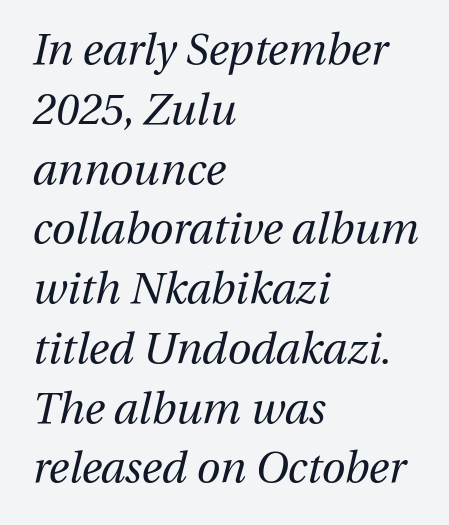
The image shows 43 px regular-weight type, italic (leaning right); set left-aligned, normal line spacing (1.39x), normal letter spacing, not underlined; medium stroke contrast and a medium x-height.
